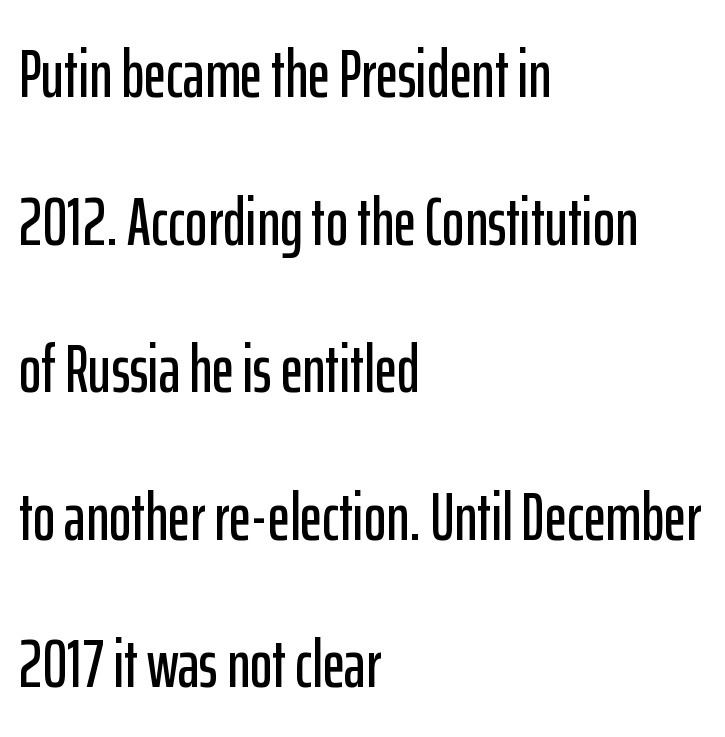
{"serif": "no", "italic": "no", "width": "condensed", "stroke_contrast": "low", "x_height": "medium", "monospaced": "no", "underline": "no", "align": "left", "line_spacing": "loose", "line_spacing_ratio": 2.17, "letter_spacing": "normal", "letter_spacing_em": 0.0, "glyph_px": 68}
